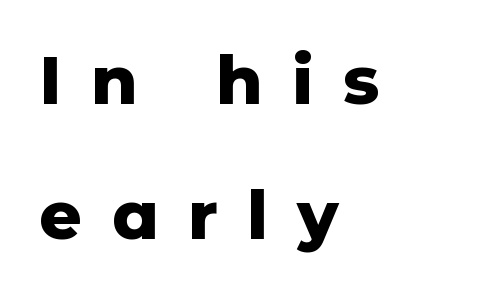
{"serif": "no", "italic": "no", "bold": "yes", "weight": "heavy", "width": "normal", "stroke_contrast": "low", "x_height": "medium", "monospaced": "no", "underline": "no", "align": "left", "line_spacing": "loose", "line_spacing_ratio": 2.01, "letter_spacing": "wide", "letter_spacing_em": 0.44, "glyph_px": 67}
